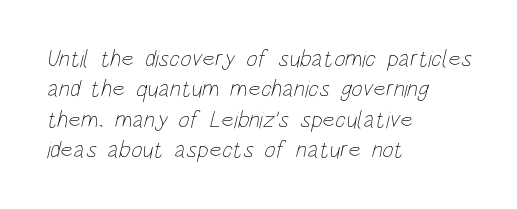
{"bold": "no", "underline": "no", "align": "left", "line_spacing": "normal", "line_spacing_ratio": 1.27, "letter_spacing": "normal", "letter_spacing_em": 0.0, "glyph_px": 24}
